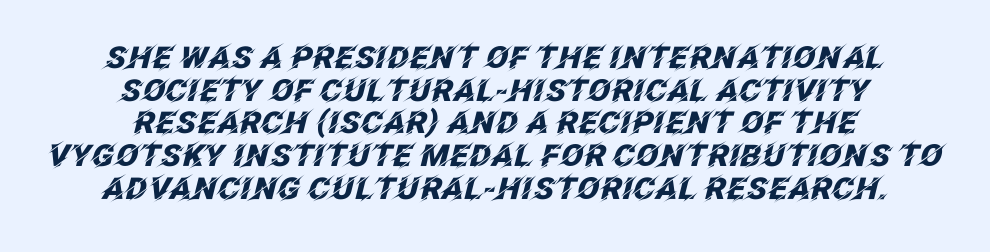
Compared with a flush-left layout, this one balances lines on the center instead. Characters are canted at an angle relative to the baseline's perpendicular. Here the designer chose a conventional face with non-uniform glyph widths. Plain, unruled lines of type. The tracking reads as untouched default to a designer's eye. The strokes are fattened all the way to bold.
